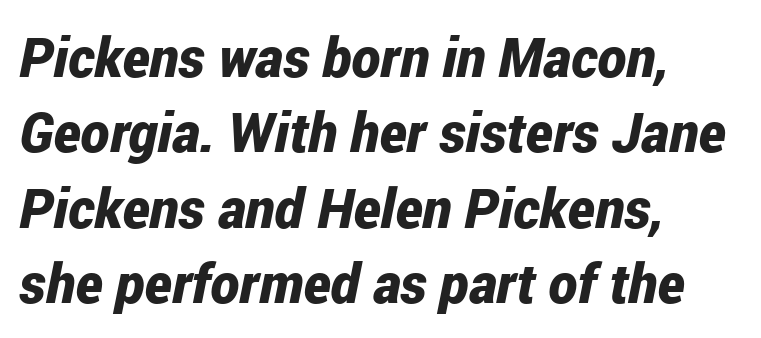
{"italic": "yes", "lean": "right", "slant_degrees": 12, "bold": "yes", "weight": "bold", "width": "condensed", "stroke_contrast": "low", "x_height": "medium", "monospaced": "no", "underline": "no", "align": "left", "line_spacing": "normal", "line_spacing_ratio": 1.37, "letter_spacing": "normal", "letter_spacing_em": 0.0, "glyph_px": 55}
